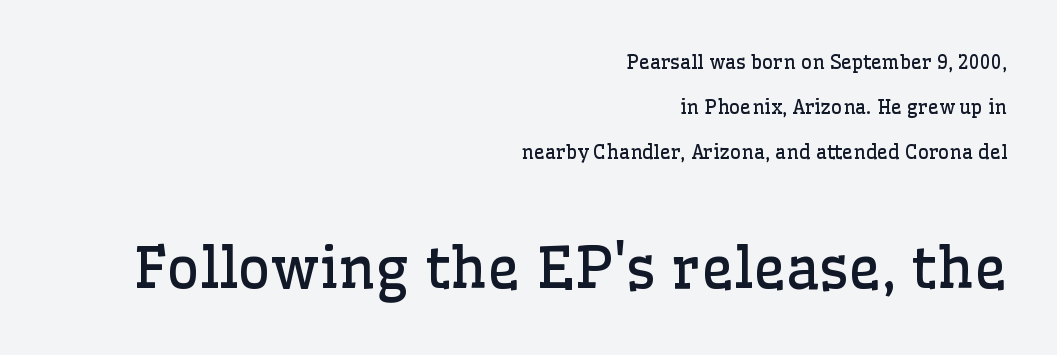
The image shows 57 px regular-weight serif type, upright; set right-aligned, loose line spacing (2.38x), normal letter spacing, not underlined; the second (bottom) block is 3.0x larger; low stroke contrast and a medium x-height.
